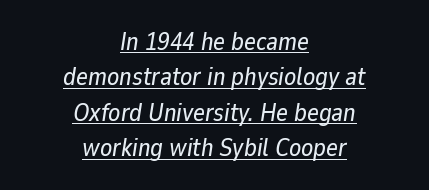
Q: Is the text italic (slanted)? A: Yes, it leans right by about 9 degrees.
Q: Is the text underlined? A: Yes.
Q: How is the paragraph aligned? A: Centered.
Q: Is the spacing between letters normal or unusually wide? A: Normal.
Q: Is the spacing between lines tight, normal or loose? A: Normal.
